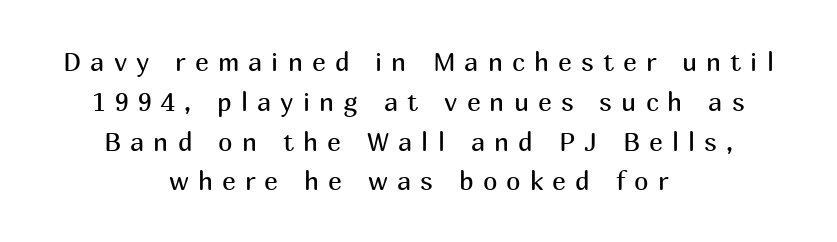
{"italic": "no", "bold": "no", "underline": "no", "align": "center", "line_spacing": "normal", "line_spacing_ratio": 1.53, "letter_spacing": "wide", "letter_spacing_em": 0.35, "glyph_px": 26}
